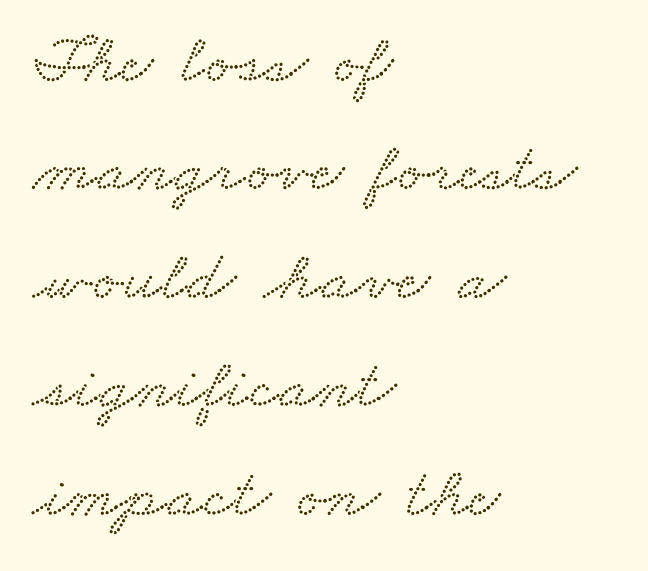
{"serif": "yes", "width": "wide", "stroke_contrast": "low", "x_height": "small", "monospaced": "no", "underline": "no", "align": "left", "line_spacing": "normal", "line_spacing_ratio": 1.55, "letter_spacing": "normal", "letter_spacing_em": 0.0, "glyph_px": 70}
